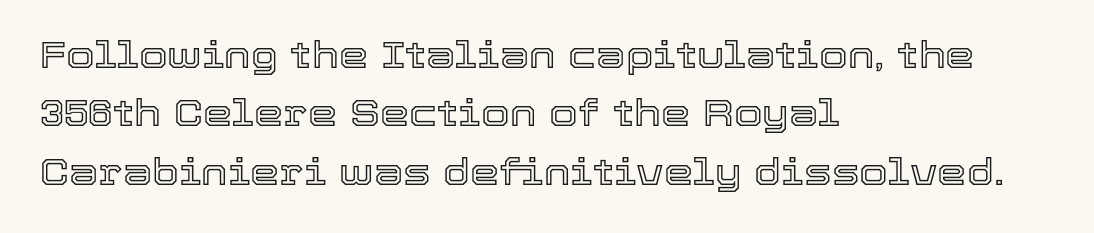
{"italic": "no", "width": "normal", "x_height": "medium", "monospaced": "no", "underline": "no", "align": "left", "line_spacing": "normal", "line_spacing_ratio": 1.58, "letter_spacing": "normal", "letter_spacing_em": 0.0, "glyph_px": 37}
